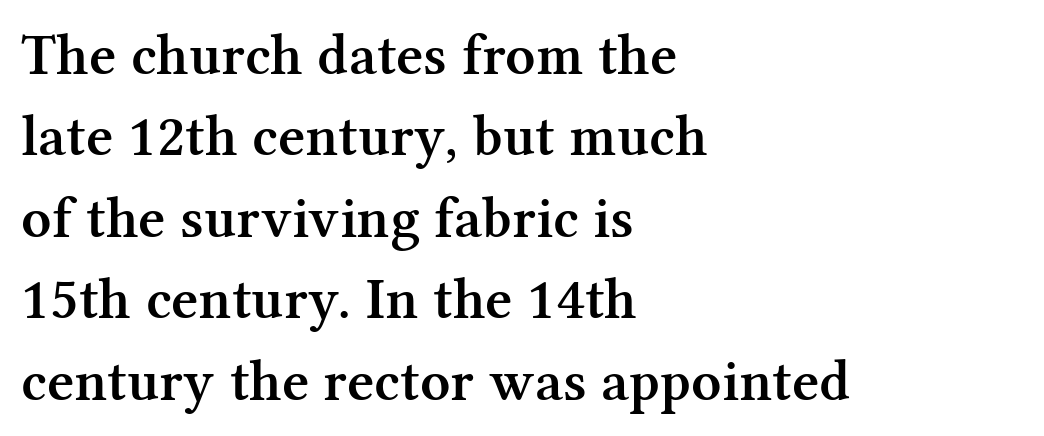
The image shows 59 px semibold serif type, upright; set left-aligned, normal line spacing (1.38x), normal letter spacing, not underlined; medium stroke contrast and a medium x-height.
